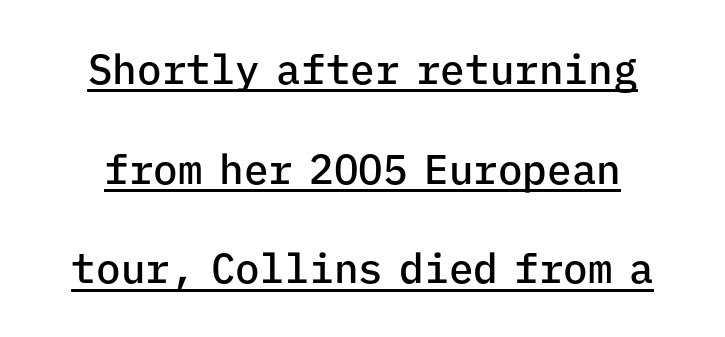
The image shows 41 px semibold sans-serif type, upright, monospaced; set loose line spacing (2.43x), normal letter spacing, underlined; low stroke contrast and a medium x-height.
